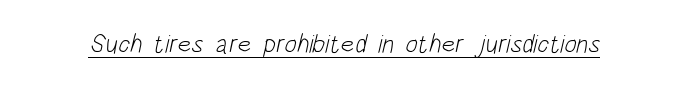
Q: Is the text bold? A: No.
Q: Is the text underlined? A: Yes.
Q: Is the spacing between letters normal or unusually wide? A: Normal.
